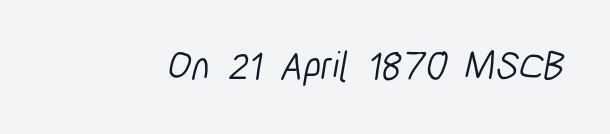
The zone under the glyphs is completely vacant. Note the varied advance widths — an 'i' is clearly narrower than an 'm'. The rendering shows plain stroke endings on the letterforms — a sans-serif design. Is this a heavy cut? Hardly; it is regular or lighter.
